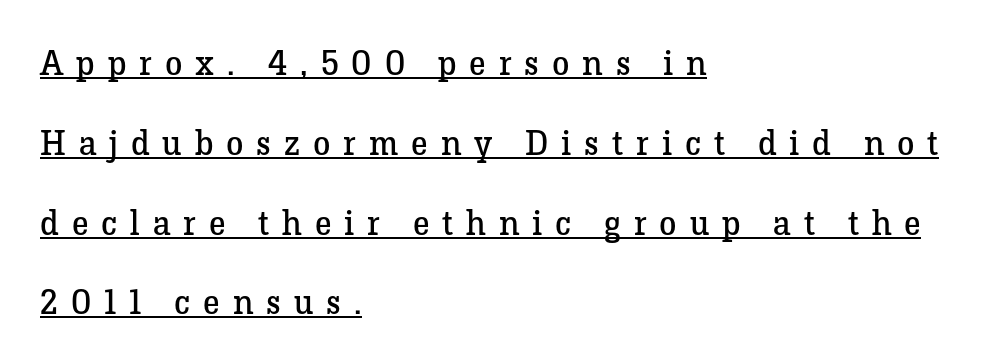
Q: Is the text bold? A: No.
Q: Is the text italic (slanted)? A: No, it is upright.
Q: Is the typeface a serif or a sans-serif typeface? A: Serif.
Q: Is the text underlined? A: Yes.
Q: How is the paragraph aligned? A: Left-aligned.
Q: Is the spacing between letters normal or unusually wide? A: Unusually wide.
Q: Is the spacing between lines tight, normal or loose? A: Loose.
Q: Width (condensed, normal, or wide)? A: Normal.
Q: Stroke contrast? A: Low.
Q: x-height? A: Medium.
Q: Monospaced? A: No.
